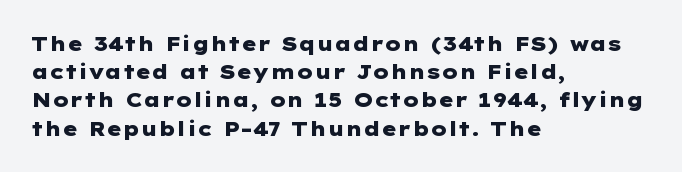
{"italic": "no", "bold": "yes", "underline": "no", "align": "left", "line_spacing": "normal", "line_spacing_ratio": 1.41, "letter_spacing": "normal", "letter_spacing_em": 0.0, "glyph_px": 20}
